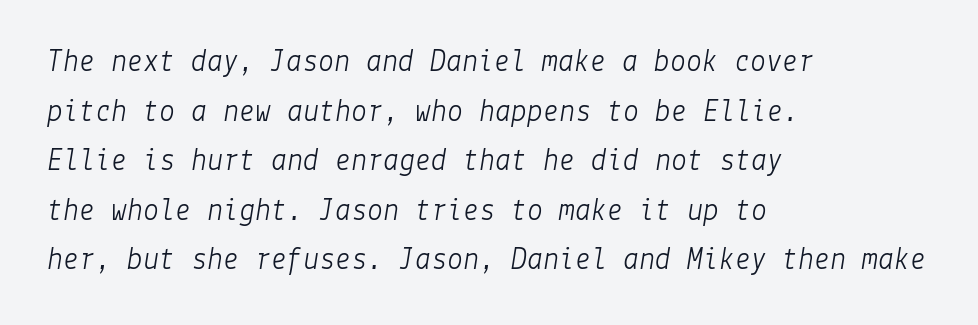
The image shows 32 px light type, italic (leaning right); set left-aligned, normal line spacing (1.55x), normal letter spacing, not underlined; low stroke contrast and a medium x-height.
